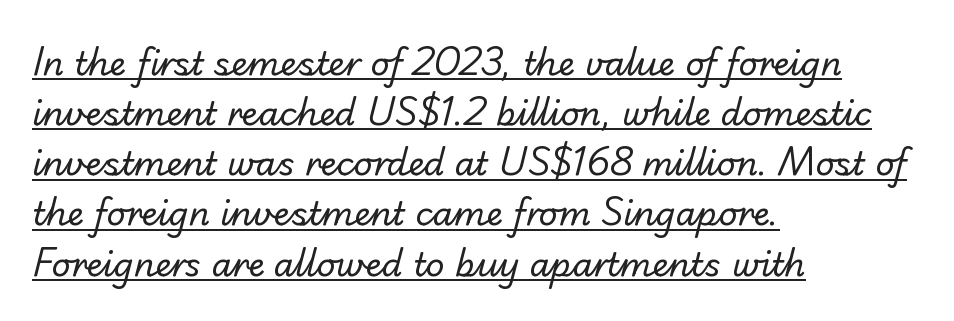
The image shows 33 px regular-weight sans-serif type; set left-aligned, normal line spacing (1.52x), normal letter spacing, underlined; low stroke contrast and a small x-height.
